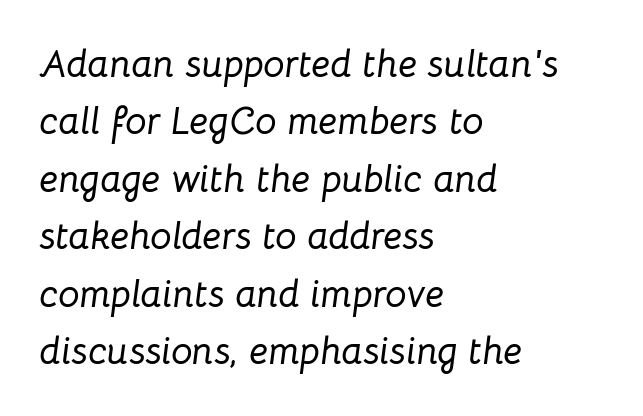
Think of a printed novel: that variable character pitch is what you see here. No extra tracking has been applied to these lines. Would a proofreader flag this as italicized? Yes. No word sits above an underline.
